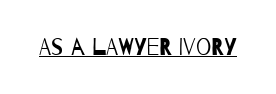
Q: Is the text bold? A: No.
Q: Is the text underlined? A: Yes.
Q: Is the spacing between letters normal or unusually wide? A: Normal.
